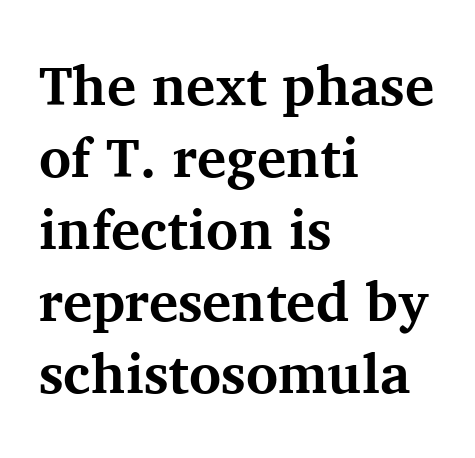
The image shows 55 px bold serif type, upright; set left-aligned, normal line spacing (1.31x), normal letter spacing, not underlined; medium stroke contrast and a medium x-height.
